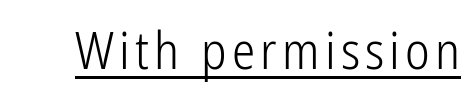
The image shows 52 px light, condensed sans-serif type, upright; set underlined; low stroke contrast and a medium x-height.
